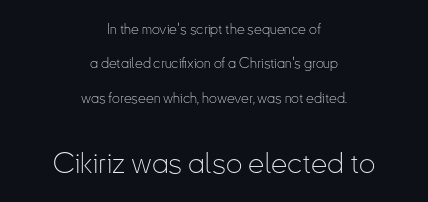
Character widths vary here, with narrow letters taking less room than wide ones. Is this a sans? Yes — the strokes have no serifs. Letter spacing: default. Two sizes are in play, and the larger belongs to the second block. Summary of vertical rhythm: relaxed, with wide interline spacing.
